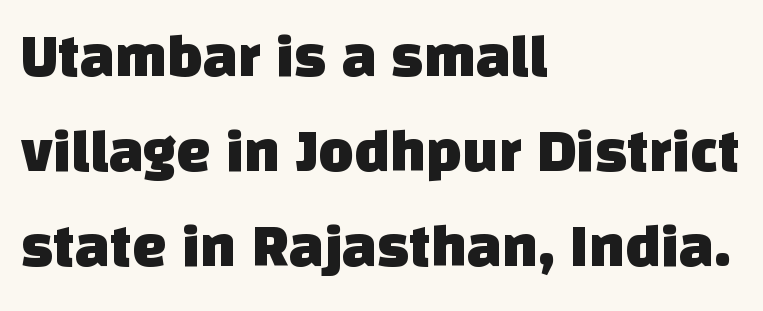
The characters display no serif detailing; their extremities are plain. How are the letters spaced? Ordinarily, with no added tracking. Unmarked baselines from the first word to the last. If you measured baseline to baseline, you'd find a middling distance. Horizontal alignment here is leftward, the default for most running prose.
